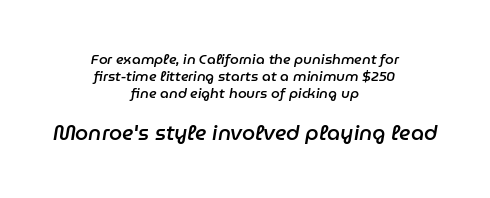
Q: Is the text bold? A: Semi-bold.
Q: Is the text italic (slanted)? A: Yes, it leans right by about 9 degrees.
Q: Is the text underlined? A: No.
Q: How is the paragraph aligned? A: Centered.
Q: Is the spacing between letters normal or unusually wide? A: Normal.
Q: Which block of text is set in a larger size, the first (top) or the second (bottom)? A: The second (bottom) one.
